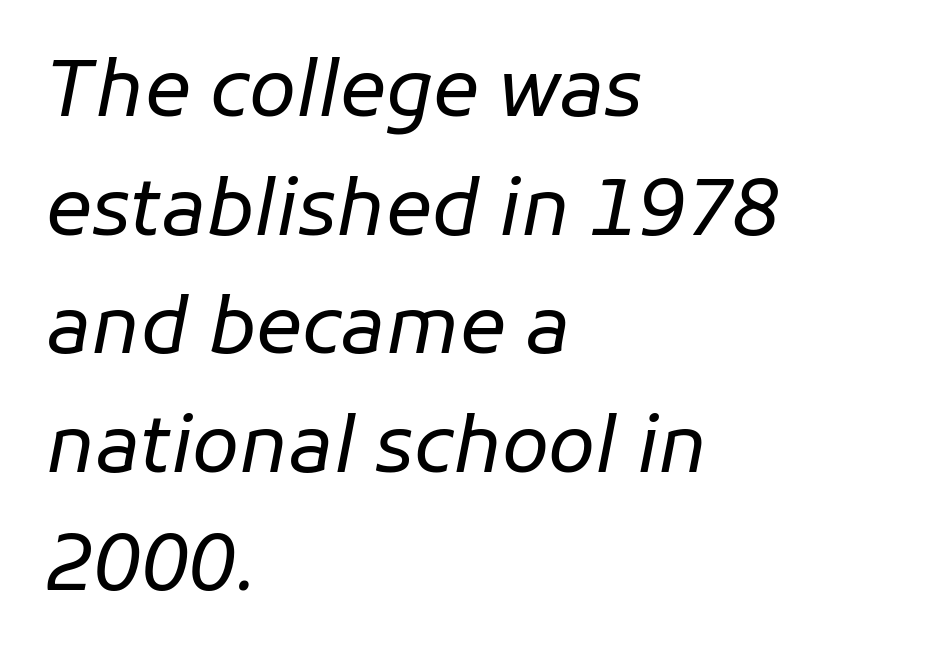
The image shows 77 px regular-weight type, italic (leaning right); set left-aligned, normal line spacing (1.54x), normal letter spacing, not underlined; low stroke contrast and a medium x-height.
